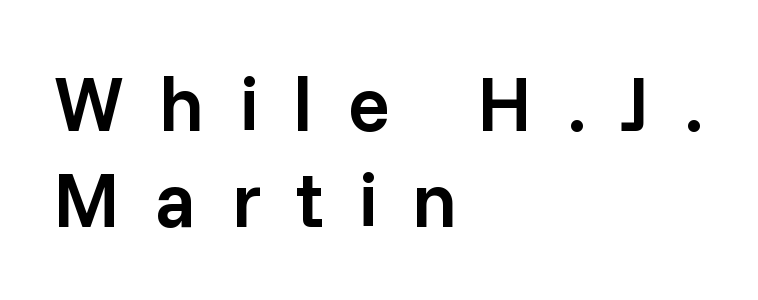
Bold? Not quite — semibold, heavier than regular but stopping short. Character widths vary here, with narrow letters taking less room than wide ones. The tracking jumps out immediately: characters are airy and widely separated. Horizontal alignment here is leftward, the default for most running prose.
